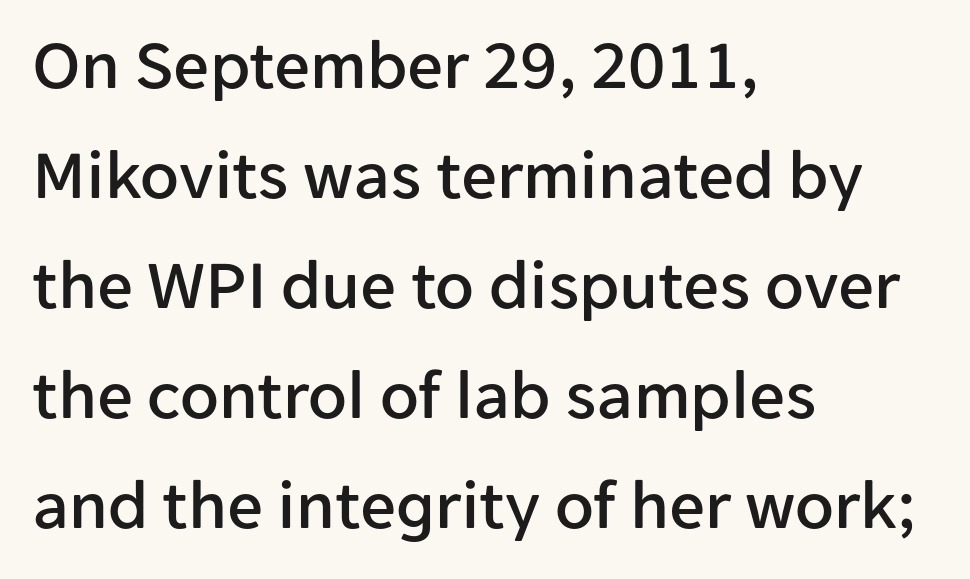
Spacing verdict: proportional, widths tailored to each character. Layout note: lines flush left. The line-height multiplier appears to be the usual default. The gaps between neighbouring characters are ordinary and unremarkable. The passage shown is not underscored anywhere. Typographically, this falls in the sans-serif category.
